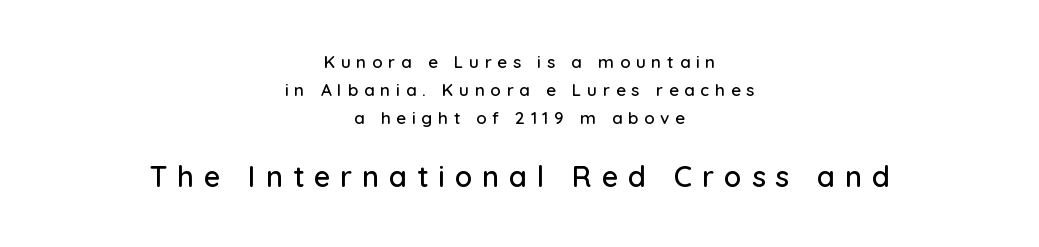
Q: Is the text italic (slanted)? A: No, it is upright.
Q: Is the typeface a serif or a sans-serif typeface? A: Sans-serif.
Q: Is the text underlined? A: No.
Q: How is the paragraph aligned? A: Centered.
Q: Is the spacing between letters normal or unusually wide? A: Unusually wide.
Q: Is the spacing between lines tight, normal or loose? A: Normal.
Q: Which block of text is set in a larger size, the first (top) or the second (bottom)? A: The second (bottom) one.
Q: Width (condensed, normal, or wide)? A: Normal.
Q: Stroke contrast? A: Low.
Q: x-height? A: Medium.
Q: Monospaced? A: No.
